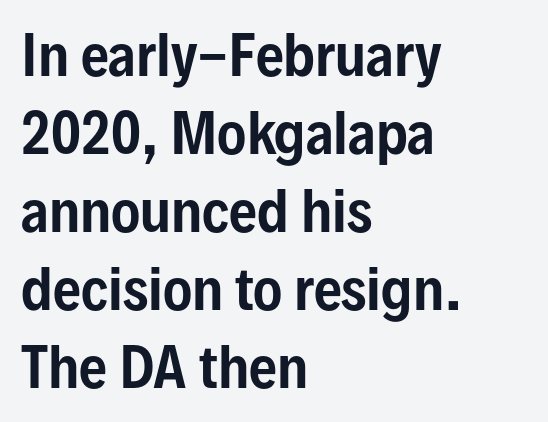
Q: Is the text italic (slanted)? A: No, it is upright.
Q: Is the typeface a serif or a sans-serif typeface? A: Sans-serif.
Q: Is the text underlined? A: No.
Q: How is the paragraph aligned? A: Left-aligned.
Q: Is the spacing between letters normal or unusually wide? A: Normal.
Q: Is the spacing between lines tight, normal or loose? A: Normal.
Q: Width (condensed, normal, or wide)? A: Condensed.
Q: Stroke contrast? A: Low.
Q: x-height? A: Medium.
Q: Monospaced? A: No.
